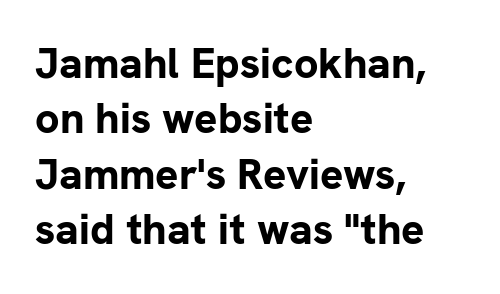
Q: Is the text bold? A: Yes.
Q: Is the text italic (slanted)? A: No, it is upright.
Q: Is the typeface a serif or a sans-serif typeface? A: Sans-serif.
Q: Is the text underlined? A: No.
Q: How is the paragraph aligned? A: Left-aligned.
Q: Is the spacing between letters normal or unusually wide? A: Normal.
Q: Is the spacing between lines tight, normal or loose? A: Normal.
Q: Width (condensed, normal, or wide)? A: Normal.
Q: Stroke contrast? A: Low.
Q: x-height? A: Medium.
Q: Monospaced? A: No.
